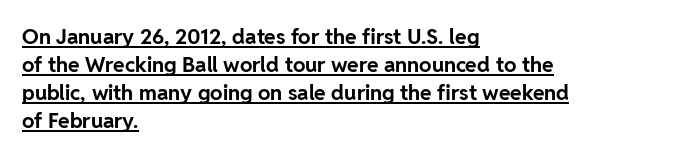
Does the weight exceed regular? Yes, all the way to bold. The face used here is rendered with its standard letterfit. Does a line run under the words? Yes, clearly. The letters stand straight up with perfectly vertical stems.
